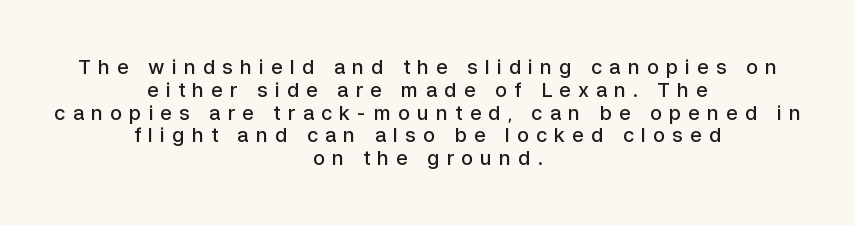
Q: Is the text bold? A: Semi-bold.
Q: Is the text italic (slanted)? A: No, it is upright.
Q: Is the text underlined? A: No.
Q: How is the paragraph aligned? A: Centered.
Q: Is the spacing between letters normal or unusually wide? A: Unusually wide.
Q: Is the spacing between lines tight, normal or loose? A: Tight.
